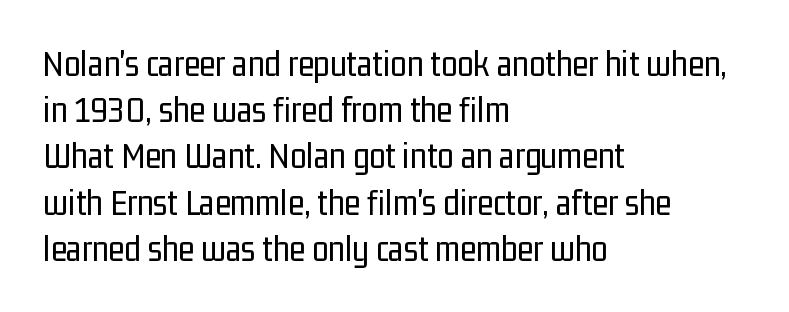
Horizontally, the lines are justified to the leading edge only. The axis of the letterforms is exactly vertical. The rows are spaced the way most documents space them. The letters advance in unequal steps, a hallmark of proportional type. Characters follow at the spacing the type designer built in. Serifs: no, the terminals of the letterforms are clean.
